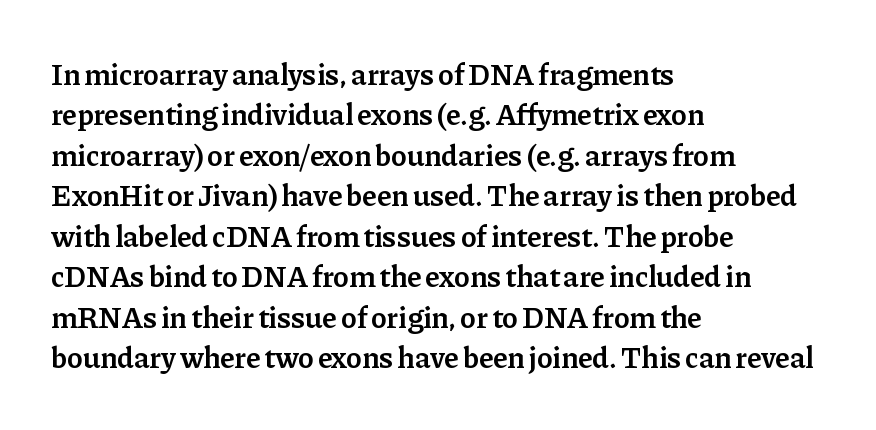
The face used here is proportionally spaced, like ordinary book or web type. The baseline area is clear. How are the letters spaced? Ordinarily, with no added tracking. These words are printed semibold, heavier than regular yet not bold.
